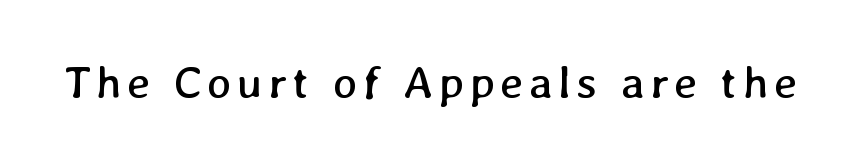
The image shows 46 px regular-weight type; set not underlined; low stroke contrast and a medium x-height.
